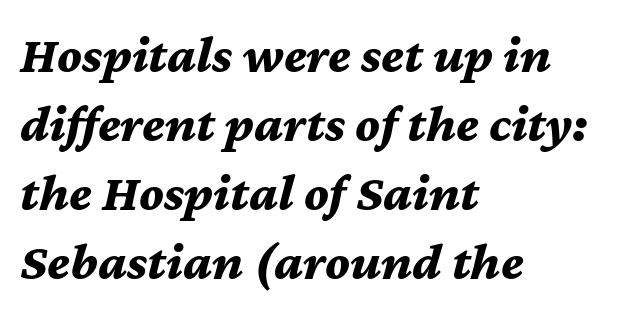
{"italic": "yes", "lean": "right", "slant_degrees": 12, "bold": "yes", "weight": "bold", "width": "normal", "stroke_contrast": "medium", "x_height": "medium", "monospaced": "no", "underline": "no", "align": "left", "line_spacing": "normal", "line_spacing_ratio": 1.3, "letter_spacing": "normal", "letter_spacing_em": 0.0, "glyph_px": 53}
